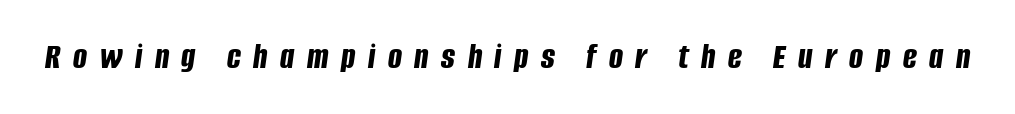
The image shows 37 px bold, condensed type, italic (leaning right); set unusually wide letter spacing (+0.34 em), not underlined; low stroke contrast and a large x-height.
